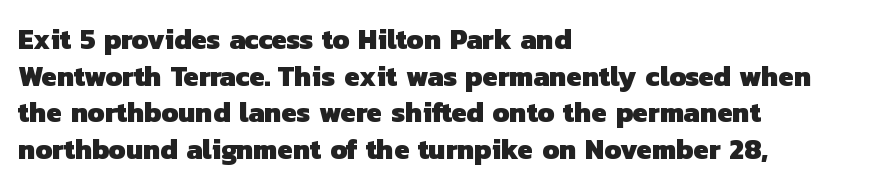
Glyph-to-glyph distance matches everyday printed text. Words float on clear page, feet unadorned. Honestly, the row spacing looks completely unremarkable. This rendering uses left alignment, leaving the right contour irregular. Note the varied advance widths — an 'i' is clearly narrower than an 'm'. Note: no serifs on the glyphs.
